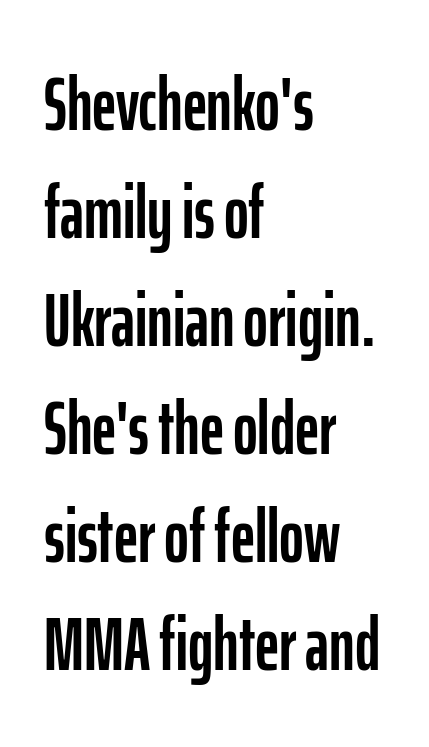
Q: Is the text italic (slanted)? A: No, it is upright.
Q: Is the typeface a serif or a sans-serif typeface? A: Sans-serif.
Q: Is the text underlined? A: No.
Q: How is the paragraph aligned? A: Left-aligned.
Q: Is the spacing between letters normal or unusually wide? A: Normal.
Q: Is the spacing between lines tight, normal or loose? A: Normal.
Q: Width (condensed, normal, or wide)? A: Condensed.
Q: Stroke contrast? A: Low.
Q: x-height? A: Medium.
Q: Monospaced? A: No.
